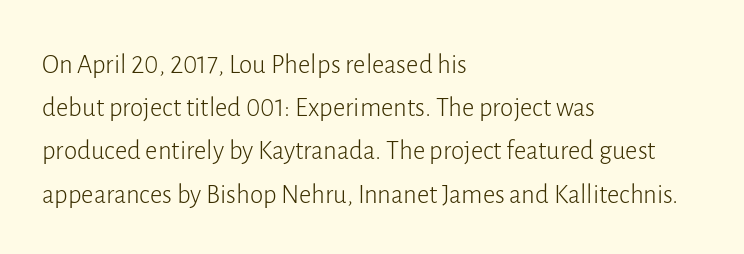
Posture: straight, roman, zero tilt. Notice how descenders clear the ascenders below comfortably — that's standard leading. Visually the block forms a straight wall on the left and a jagged coastline on the right. Descenders hang freely into open space. The type is set solid horizontally, with unmodified tracking. Heft: none added — not bold.
